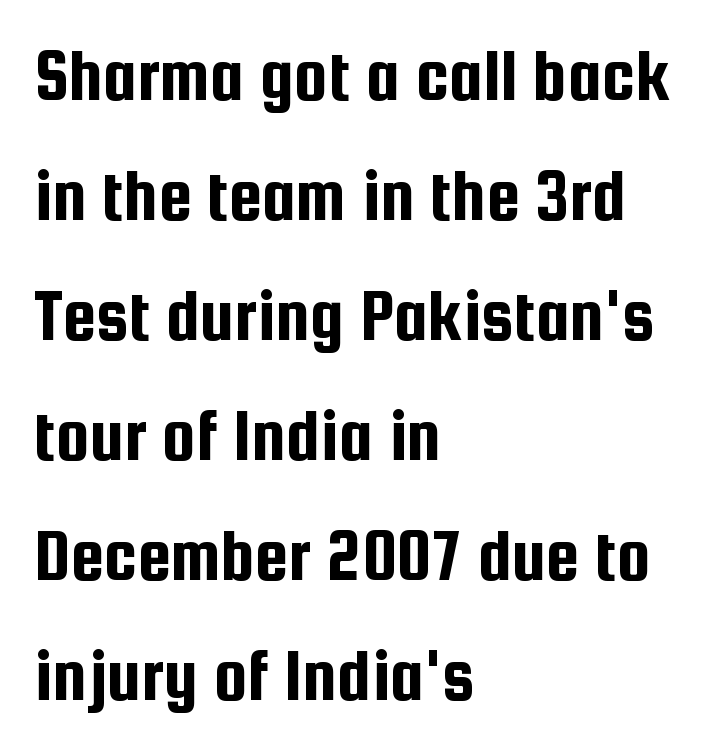
{"serif": "no", "italic": "no", "width": "condensed", "stroke_contrast": "low", "x_height": "medium", "monospaced": "no", "underline": "no", "align": "left", "line_spacing": "normal", "line_spacing_ratio": 1.58, "letter_spacing": "normal", "letter_spacing_em": 0.0, "glyph_px": 76}
